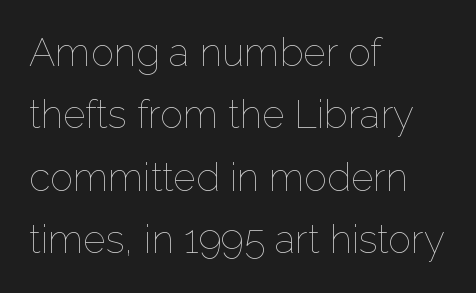
Looks like regular typesetting: each glyph gets only the width it needs. A clean baseline with only descenders dipping below it. Nothing unusual about the tracking: characters are spaced as the font intends. These lines are set flush left with a ragged right edge. Whoever set this chose a conventional vertical rhythm.
